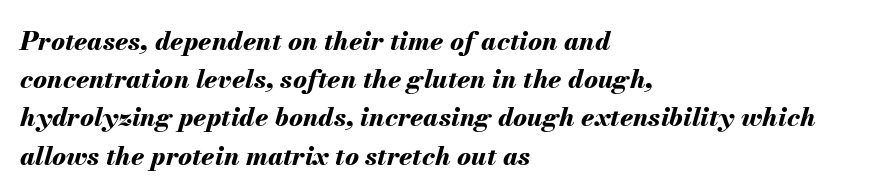
{"italic": "yes", "lean": "right", "slant_degrees": 13, "bold": "yes", "underline": "no", "align": "left", "line_spacing": "normal", "line_spacing_ratio": 1.47, "letter_spacing": "normal", "letter_spacing_em": 0.0, "glyph_px": 26}
